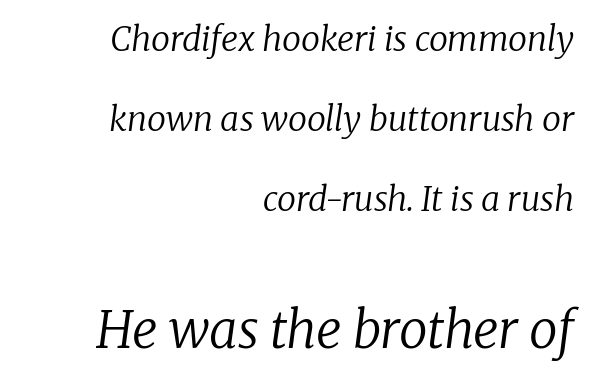
Q: Is the text bold? A: No.
Q: Is the text italic (slanted)? A: Yes, it leans right by about 8 degrees.
Q: Is the typeface a serif or a sans-serif typeface? A: Serif.
Q: Is the text underlined? A: No.
Q: How is the paragraph aligned? A: Right-aligned.
Q: Is the spacing between letters normal or unusually wide? A: Normal.
Q: Is the spacing between lines tight, normal or loose? A: Loose.
Q: Which block of text is set in a larger size, the first (top) or the second (bottom)? A: The second (bottom) one.
Q: Width (condensed, normal, or wide)? A: Normal.
Q: Stroke contrast? A: Low.
Q: x-height? A: Medium.
Q: Monospaced? A: No.
